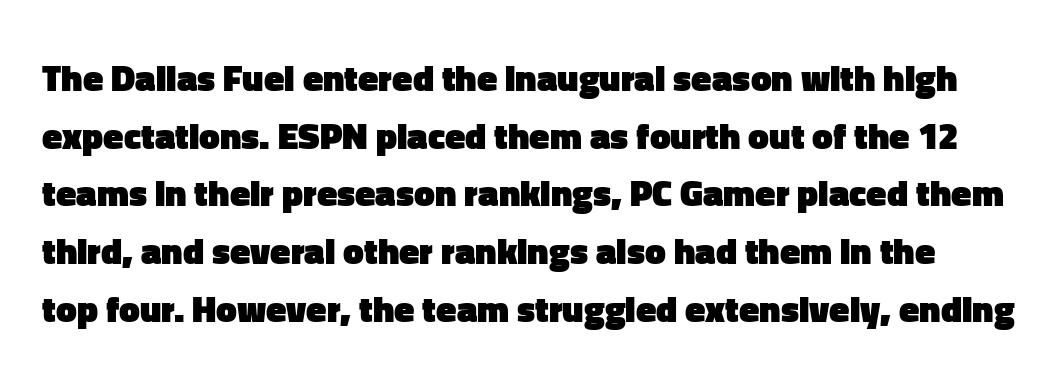
{"serif": "no", "italic": "no", "bold": "yes", "weight": "heavy", "width": "normal", "stroke_contrast": "low", "x_height": "medium", "monospaced": "no", "underline": "no", "line_spacing": "normal", "line_spacing_ratio": 1.56, "letter_spacing": "normal", "letter_spacing_em": 0.0, "glyph_px": 37}
